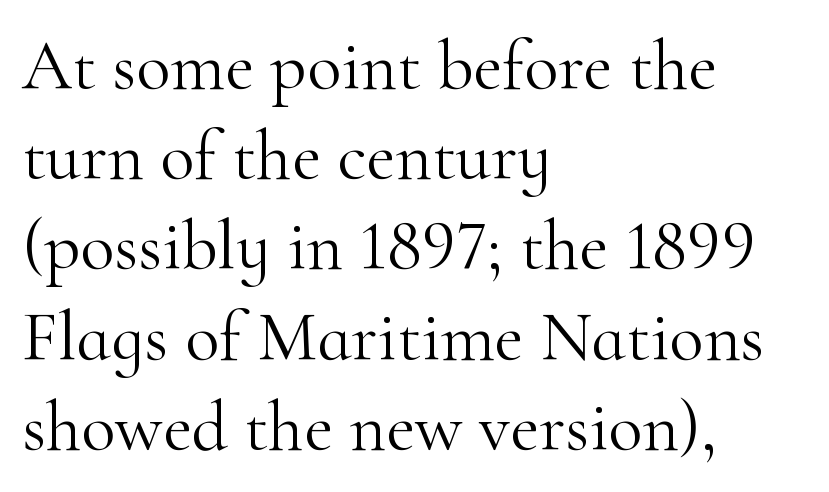
The image shows 71 px light serif type, upright; set left-aligned, normal line spacing (1.27x), normal letter spacing, not underlined; high stroke contrast and a small x-height.
